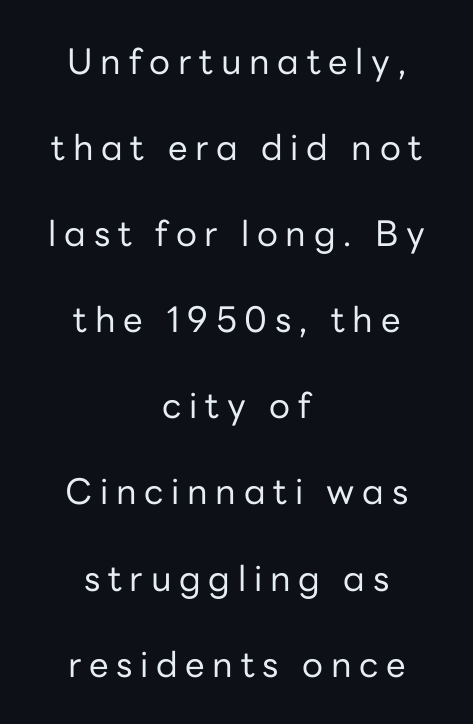
{"serif": "no", "italic": "no", "bold": "no", "weight": "regular", "width": "normal", "stroke_contrast": "low", "x_height": "medium", "monospaced": "no", "underline": "no", "align": "center", "line_spacing": "loose", "line_spacing_ratio": 2.46, "letter_spacing": "wide", "letter_spacing_em": 0.22, "glyph_px": 35}
